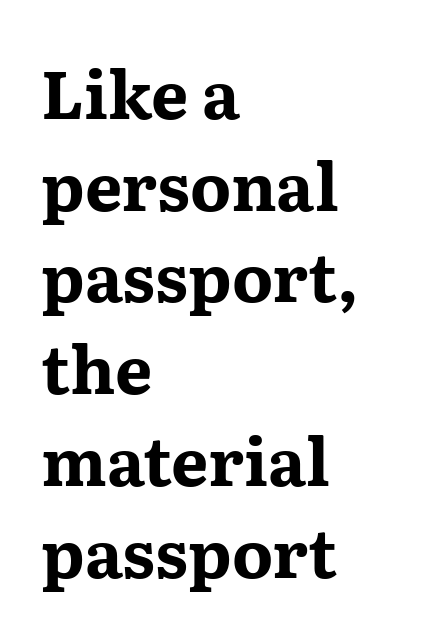
Letterform terminals end in serifs throughout the passage. Caption: standard tracking, unaltered. Every character sits straight up, as roman type does. Anything drawn beneath the words? Only blank space.
